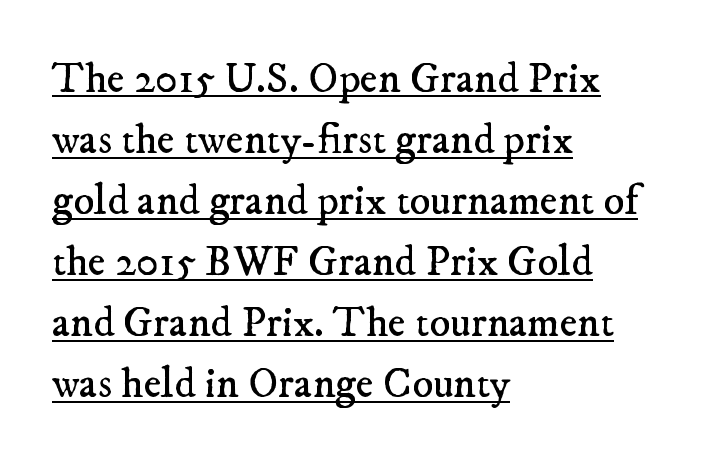
Compared with typical paragraphs, the rows here are spaced about the same. Look at the bottom of the vertical strokes: they flare into serifs here. Does a line run under the words? Yes, clearly. Horizontal alignment here is leftward, the default for most running prose. No extra tracking has been applied to these lines.
